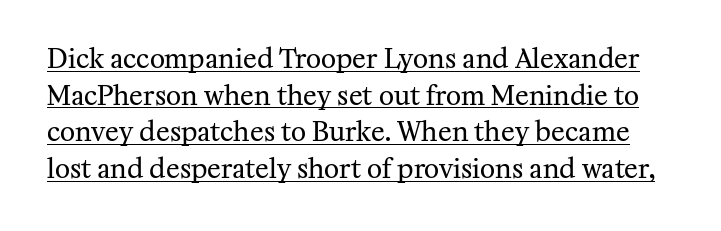
Stroke mass is kept to a normal reading level or below. A typesetter would mark this as roman, not italic. A typesetter would call this zero additional tracking. Vertical spacing — default.
